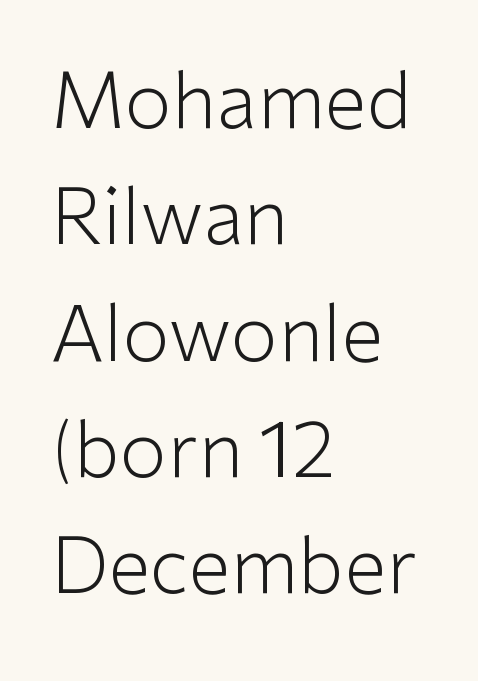
{"serif": "no", "italic": "no", "bold": "no", "weight": "light", "width": "normal", "stroke_contrast": "low", "x_height": "medium", "monospaced": "no", "underline": "no", "align": "left", "line_spacing": "normal", "line_spacing_ratio": 1.53, "letter_spacing": "normal", "letter_spacing_em": 0.0, "glyph_px": 76}
